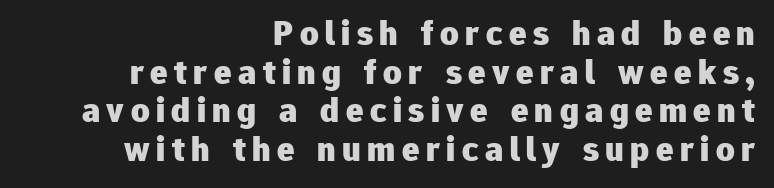
{"serif": "no", "italic": "no", "bold": "yes", "weight": "heavy", "width": "normal", "stroke_contrast": "low", "x_height": "medium", "monospaced": "no", "underline": "no", "align": "right", "line_spacing": "tight", "line_spacing_ratio": 1.07, "glyph_px": 36}
